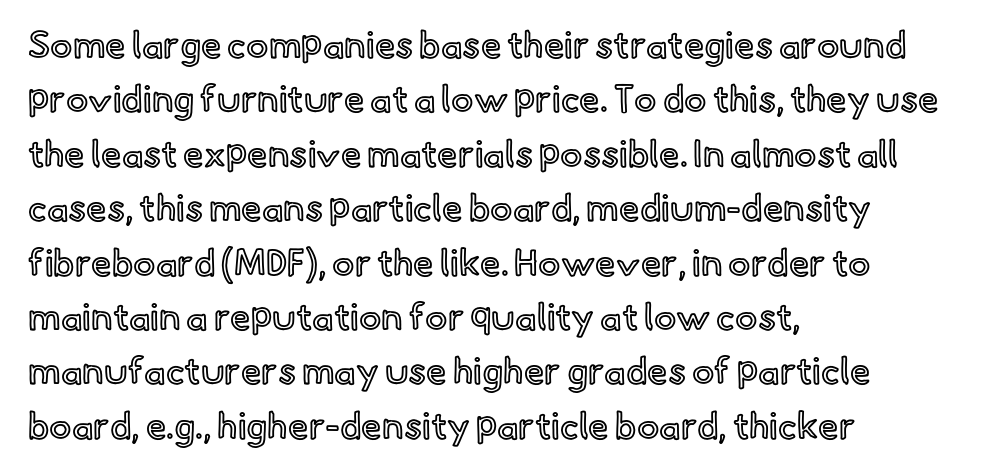
Q: Is the text italic (slanted)? A: No, it is upright.
Q: Is the text underlined? A: No.
Q: How is the paragraph aligned? A: Left-aligned.
Q: Is the spacing between letters normal or unusually wide? A: Normal.
Q: Is the spacing between lines tight, normal or loose? A: Normal.
Q: Width (condensed, normal, or wide)? A: Normal.
Q: x-height? A: Small.
Q: Monospaced? A: No.
